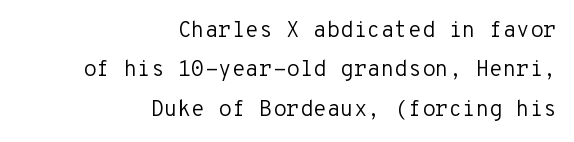
{"italic": "no", "bold": "no", "underline": "no", "align": "right", "line_spacing_ratio": 1.79, "letter_spacing": "normal", "letter_spacing_em": 0.0, "glyph_px": 22}
